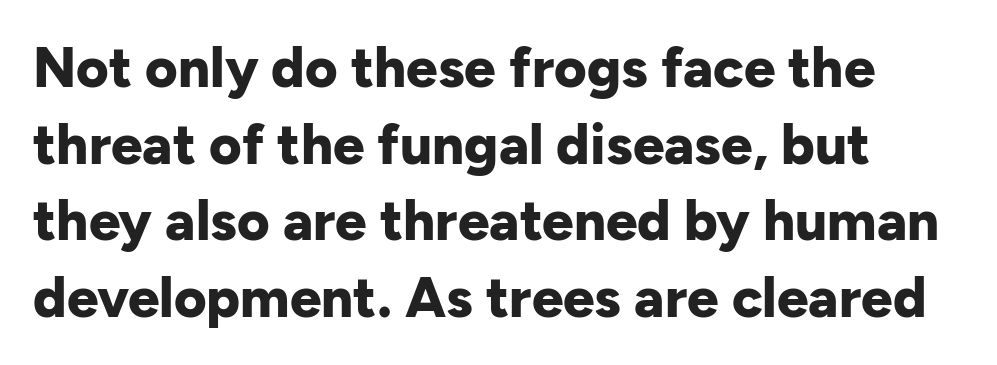
Compared with typical paragraphs, the rows here are spaced about the same. This sample uses an upright cut, with every glyph sitting square on the baseline. This rendering features lettering with no underline. Character widths vary here, with narrow letters taking less room than wide ones. To sum up the face: it is a sans, with no serifs. Look at the stroke-to-counter ratio: heavy, a bold.
